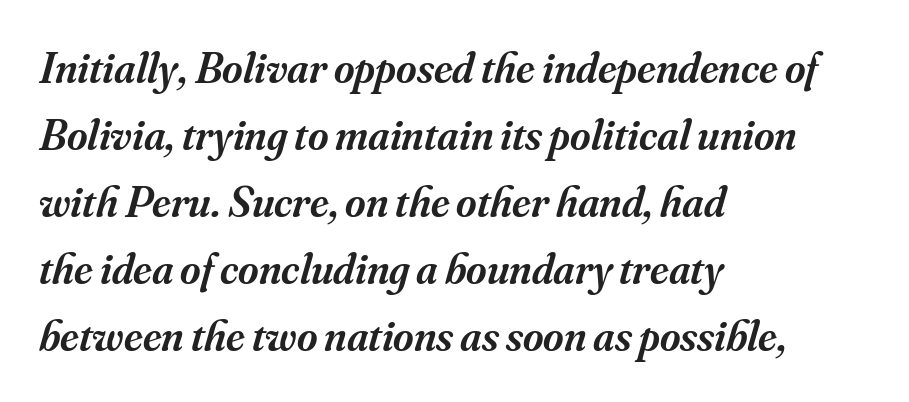
The paragraph shown leans on its left margin. The type family on display is of the serif kind. The specimen reads as italic at a glance. Note the varied advance widths — an 'i' is clearly narrower than an 'm'. Check under the words: just untouched page. This is the in-between weight designers call semibold or demi.
